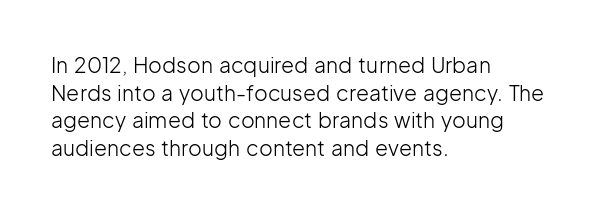
Q: Is the text bold? A: No.
Q: Is the text italic (slanted)? A: No, it is upright.
Q: Is the text underlined? A: No.
Q: How is the paragraph aligned? A: Left-aligned.
Q: Is the spacing between letters normal or unusually wide? A: Normal.
Q: Is the spacing between lines tight, normal or loose? A: Normal.
